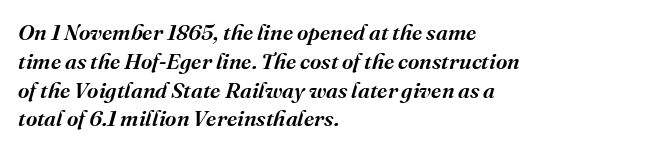
Q: Is the text bold? A: Semi-bold.
Q: Is the text italic (slanted)? A: Yes, it leans right by about 16 degrees.
Q: Is the text underlined? A: No.
Q: How is the paragraph aligned? A: Left-aligned.
Q: Is the spacing between letters normal or unusually wide? A: Normal.
Q: Is the spacing between lines tight, normal or loose? A: Normal.
